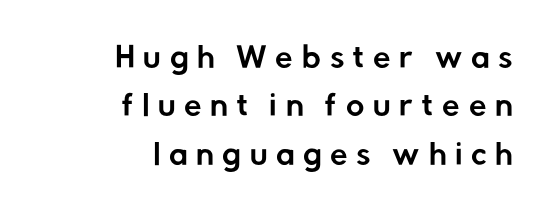
The letters advance in unequal steps, a hallmark of proportional type. The axis of the letterforms is exactly vertical. A typesetter would label this face a sans. Tracking here is generous; glyphs stand well apart from one another. The lines are quadded right.
